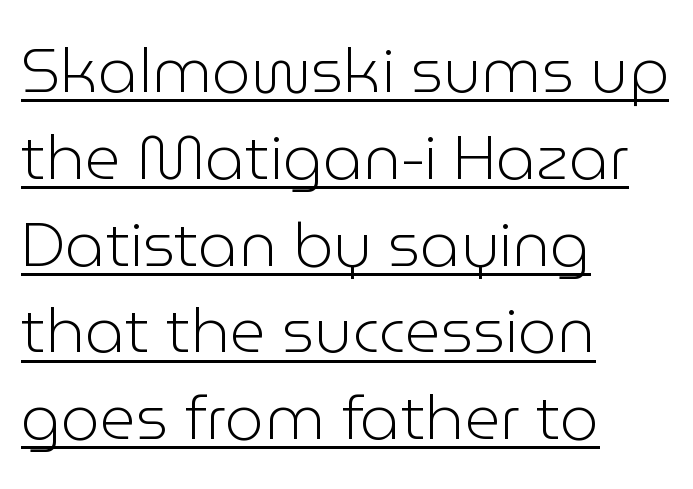
Q: Is the text bold? A: No.
Q: Is the text italic (slanted)? A: No, it is upright.
Q: Is the typeface a serif or a sans-serif typeface? A: Sans-serif.
Q: Is the text underlined? A: Yes.
Q: How is the paragraph aligned? A: Left-aligned.
Q: Is the spacing between letters normal or unusually wide? A: Normal.
Q: Is the spacing between lines tight, normal or loose? A: Normal.
Q: Width (condensed, normal, or wide)? A: Normal.
Q: Stroke contrast? A: Low.
Q: x-height? A: Medium.
Q: Monospaced? A: No.
